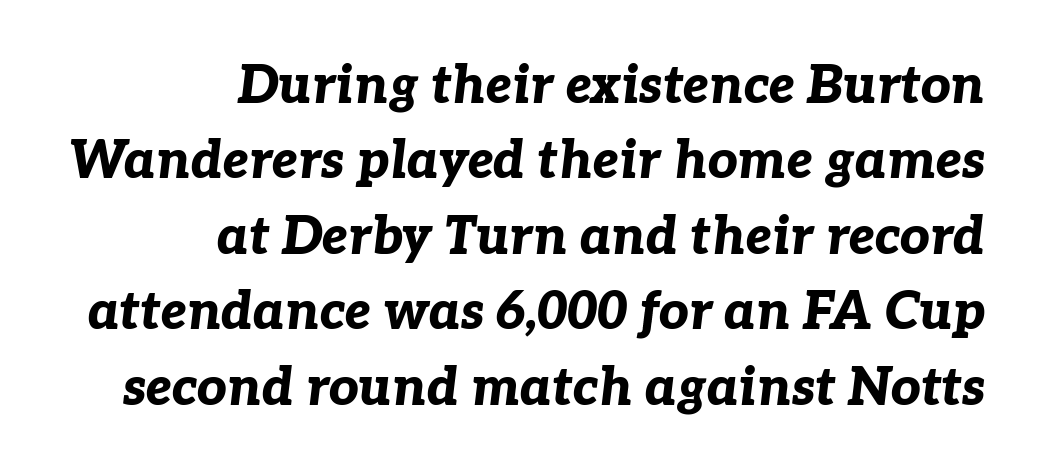
The image shows 52 px bold type, italic (leaning right); set right-aligned, normal line spacing (1.45x), normal letter spacing, not underlined; low stroke contrast and a medium x-height.
